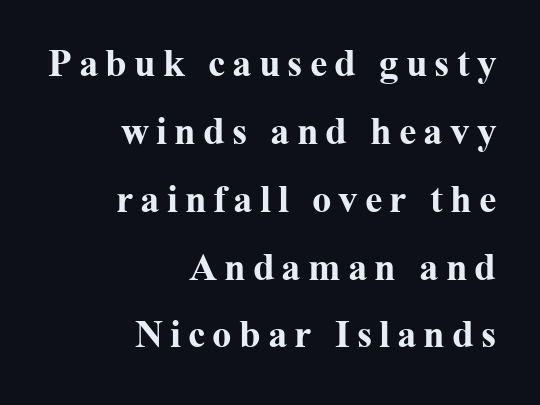
Q: Is the text bold? A: Yes.
Q: Is the text italic (slanted)? A: No, it is upright.
Q: Is the typeface a serif or a sans-serif typeface? A: Serif.
Q: Is the text underlined? A: No.
Q: How is the paragraph aligned? A: Right-aligned.
Q: Width (condensed, normal, or wide)? A: Normal.
Q: Stroke contrast? A: Medium.
Q: x-height? A: Medium.
Q: Monospaced? A: No.
